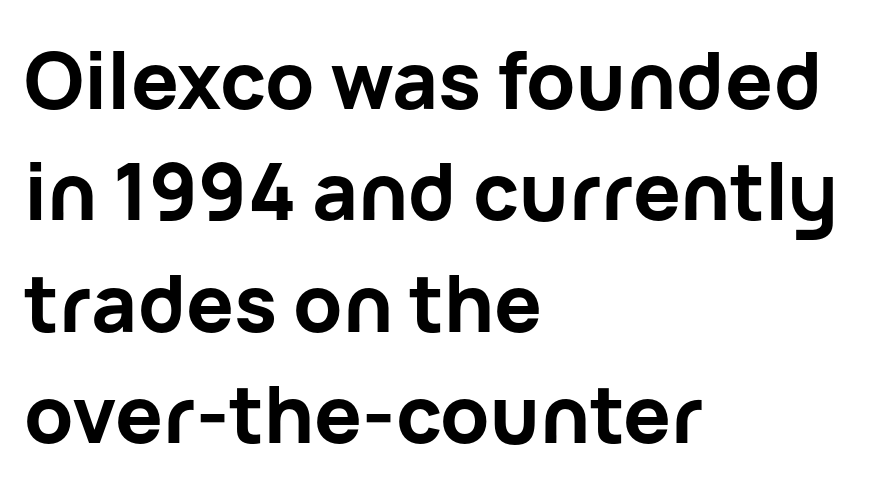
The image shows 79 px bold sans-serif type, upright; set left-aligned, normal line spacing (1.41x), normal letter spacing, not underlined; low stroke contrast and a medium x-height.
